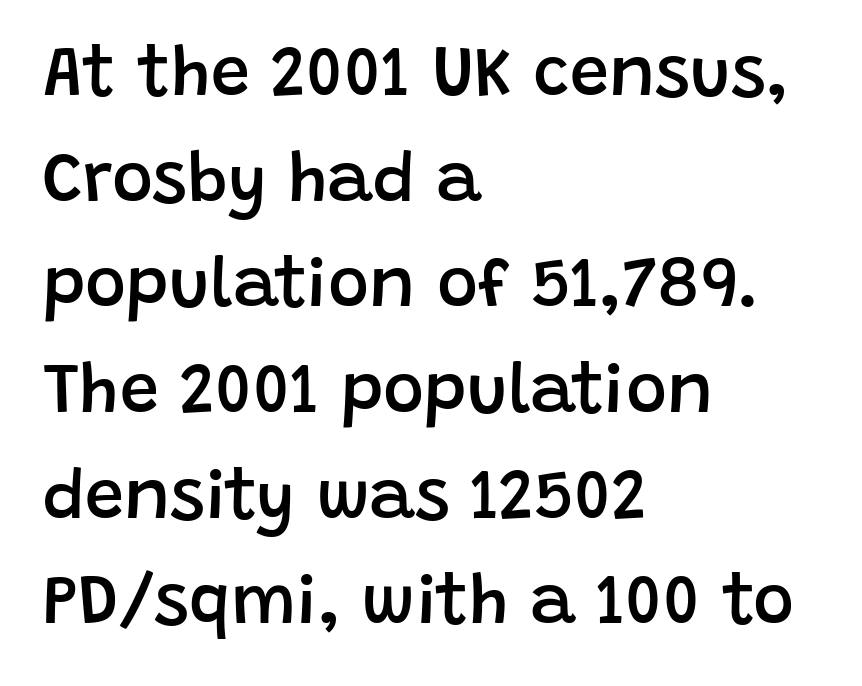
The image shows 70 px semibold sans-serif type, upright; set left-aligned, normal line spacing (1.51x), normal letter spacing, not underlined; low stroke contrast and a large x-height.
